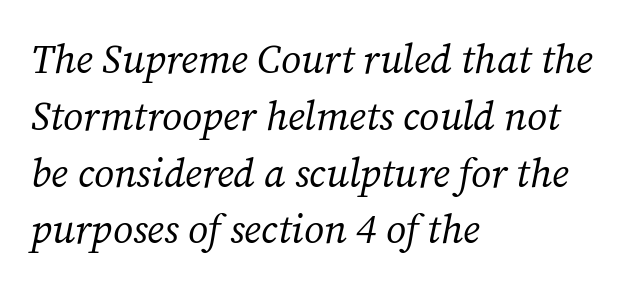
The image shows 40 px regular-weight serif type, italic (leaning right); set left-aligned, normal line spacing (1.42x), normal letter spacing, not underlined; medium stroke contrast and a medium x-height.
